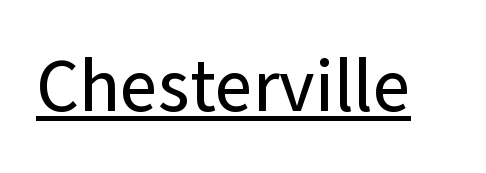
{"serif": "no", "italic": "no", "width": "normal", "stroke_contrast": "low", "x_height": "medium", "monospaced": "no", "underline": "yes", "letter_spacing": "normal", "letter_spacing_em": 0.0, "glyph_px": 73}
